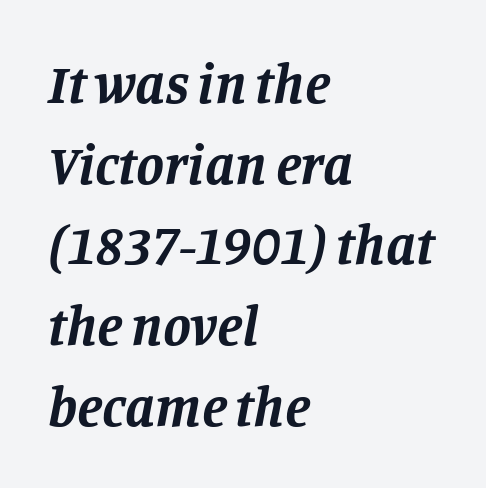
The image shows 56 px bold serif type, italic (leaning right); set left-aligned, normal line spacing (1.44x), normal letter spacing, not underlined; low stroke contrast and a large x-height.
